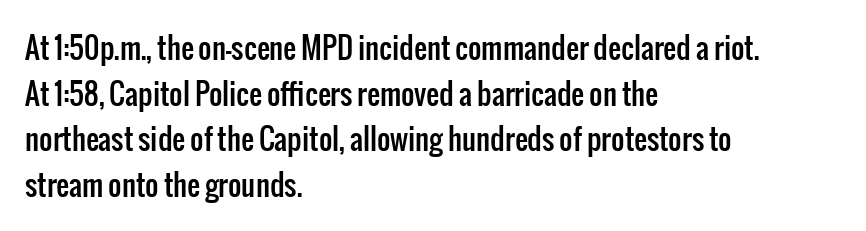
Q: Is the text italic (slanted)? A: No, it is upright.
Q: Is the typeface a serif or a sans-serif typeface? A: Sans-serif.
Q: Is the text underlined? A: No.
Q: How is the paragraph aligned? A: Left-aligned.
Q: Is the spacing between letters normal or unusually wide? A: Normal.
Q: Is the spacing between lines tight, normal or loose? A: Normal.
Q: Width (condensed, normal, or wide)? A: Condensed.
Q: Stroke contrast? A: Low.
Q: x-height? A: Medium.
Q: Monospaced? A: No.
